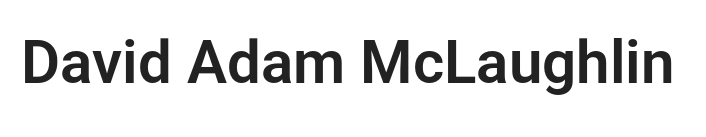
Q: Is the text italic (slanted)? A: No, it is upright.
Q: Is the typeface a serif or a sans-serif typeface? A: Sans-serif.
Q: Is the text underlined? A: No.
Q: Is the spacing between letters normal or unusually wide? A: Normal.
Q: Width (condensed, normal, or wide)? A: Normal.
Q: Stroke contrast? A: Low.
Q: x-height? A: Medium.
Q: Monospaced? A: No.
